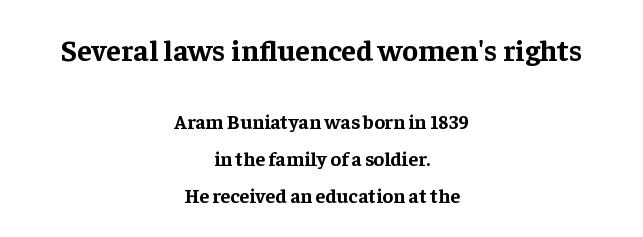
Q: Is the text bold? A: Yes.
Q: Is the text italic (slanted)? A: No, it is upright.
Q: Is the typeface a serif or a sans-serif typeface? A: Serif.
Q: Is the text underlined? A: No.
Q: How is the paragraph aligned? A: Centered.
Q: Is the spacing between letters normal or unusually wide? A: Normal.
Q: Which block of text is set in a larger size, the first (top) or the second (bottom)? A: The first (top) one.
Q: Width (condensed, normal, or wide)? A: Normal.
Q: Stroke contrast? A: Low.
Q: x-height? A: Medium.
Q: Monospaced? A: No.
